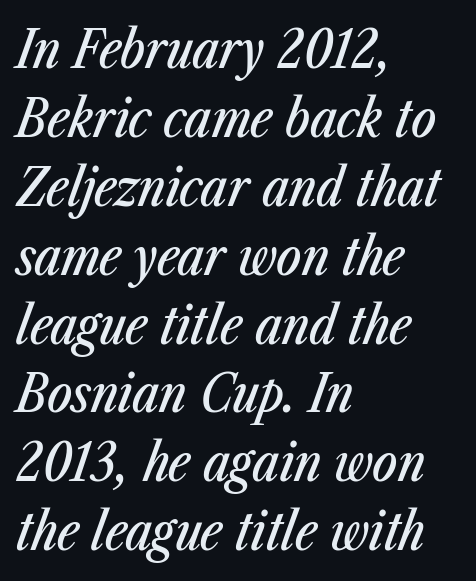
{"italic": "yes", "lean": "right", "slant_degrees": 23, "width": "condensed", "stroke_contrast": "low", "x_height": "medium", "monospaced": "no", "underline": "no", "align": "left", "line_spacing": "normal", "line_spacing_ratio": 1.3, "letter_spacing": "normal", "letter_spacing_em": 0.0, "glyph_px": 53}
